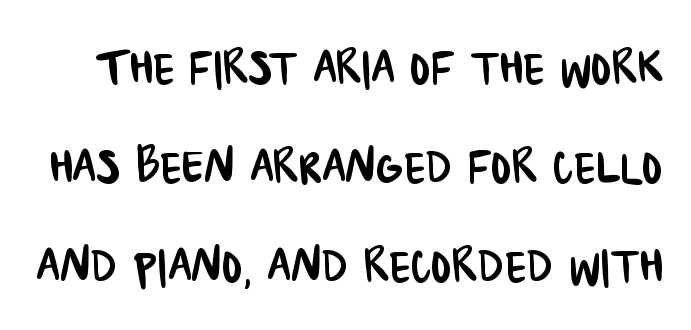
The image shows 62 px condensed sans-serif type; set normal line spacing (1.6x), normal letter spacing, not underlined; low stroke contrast and a large x-height.
